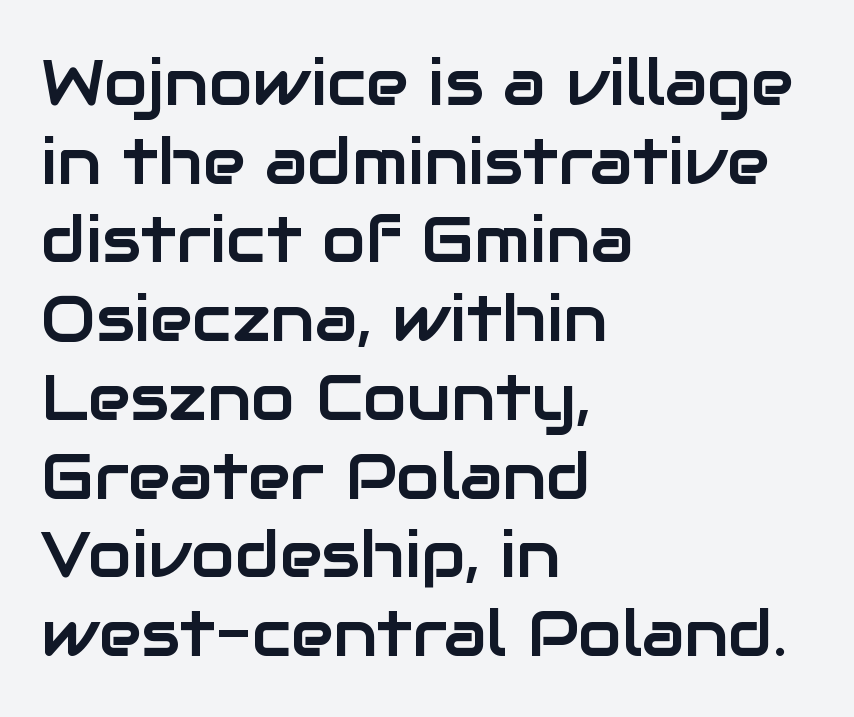
Q: Is the text italic (slanted)? A: No, it is upright.
Q: Is the typeface a serif or a sans-serif typeface? A: Sans-serif.
Q: Is the text underlined? A: No.
Q: How is the paragraph aligned? A: Left-aligned.
Q: Is the spacing between letters normal or unusually wide? A: Normal.
Q: Width (condensed, normal, or wide)? A: Normal.
Q: Stroke contrast? A: Low.
Q: x-height? A: Medium.
Q: Monospaced? A: No.
